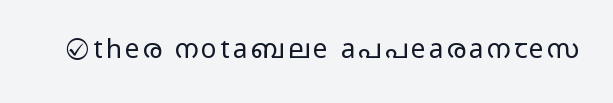
{"italic": "no", "bold": "no", "underline": "no", "glyph_px": 26}
